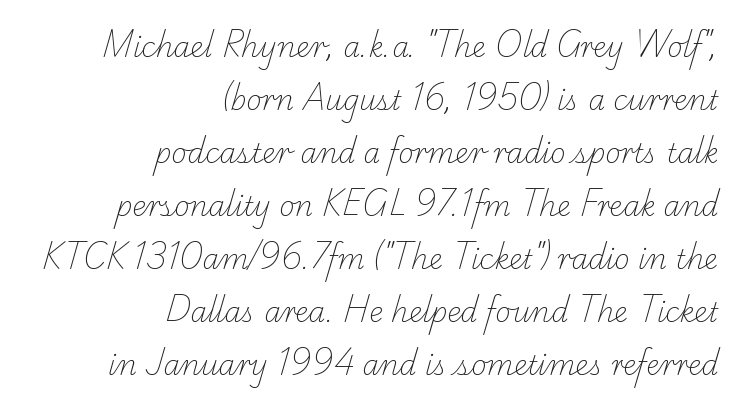
The image shows 27 px text type; set right-aligned, loose line spacing (1.96x), normal letter spacing, not underlined.
